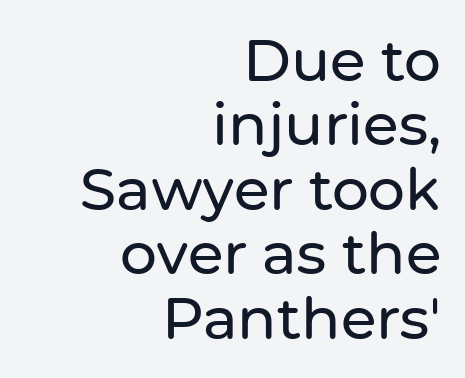
Serif or sans? Sans — the stroke terminals are bare. Rule under the text: the space is simply empty. This sample uses an upright cut, with every glyph sitting square on the baseline. Note the varied advance widths — an 'i' is clearly narrower than an 'm'.
